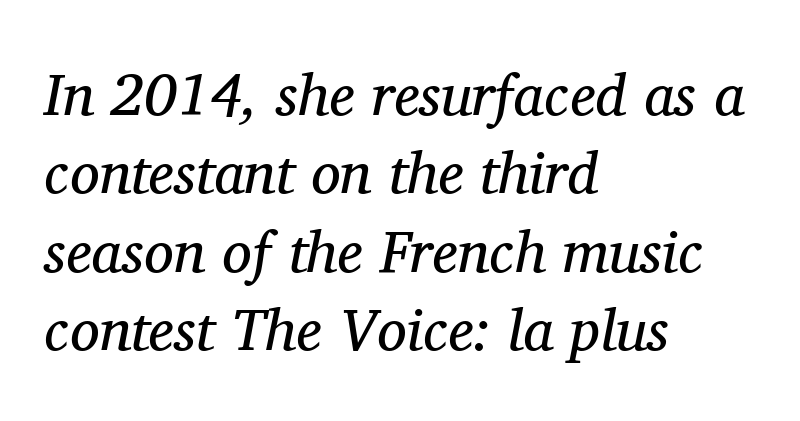
Q: Is the text bold? A: No.
Q: Is the text italic (slanted)? A: Yes, it leans right by about 11 degrees.
Q: Is the typeface a serif or a sans-serif typeface? A: Serif.
Q: Is the text underlined? A: No.
Q: How is the paragraph aligned? A: Left-aligned.
Q: Is the spacing between letters normal or unusually wide? A: Normal.
Q: Is the spacing between lines tight, normal or loose? A: Normal.
Q: Width (condensed, normal, or wide)? A: Normal.
Q: Stroke contrast? A: Medium.
Q: x-height? A: Medium.
Q: Monospaced? A: No.
